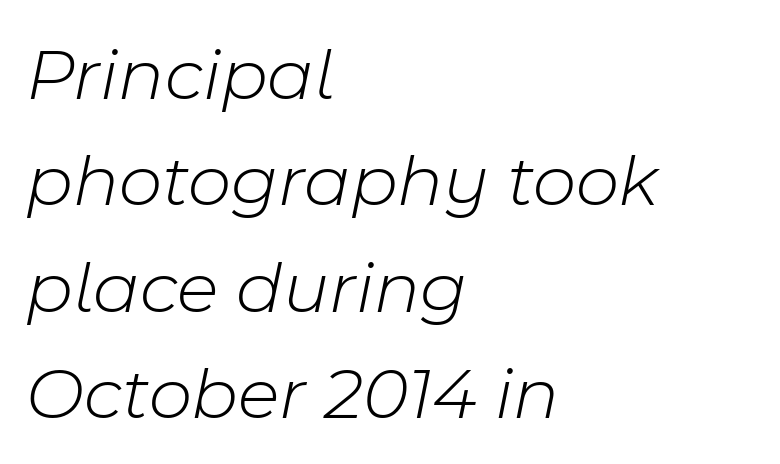
The image shows 75 px light type, italic (leaning right); set left-aligned, normal line spacing (1.42x), normal letter spacing, not underlined; low stroke contrast and a medium x-height.
